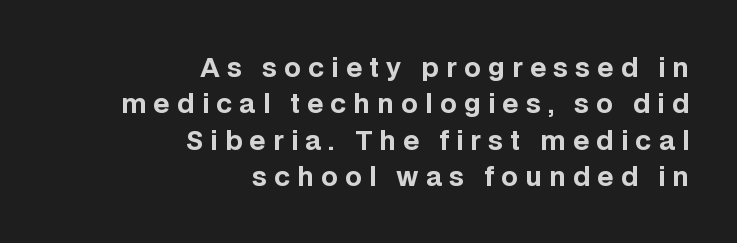
Q: Is the text bold? A: Yes.
Q: Is the text italic (slanted)? A: No, it is upright.
Q: Is the text underlined? A: No.
Q: How is the paragraph aligned? A: Right-aligned.
Q: Is the spacing between letters normal or unusually wide? A: Unusually wide.
Q: Is the spacing between lines tight, normal or loose? A: Normal.
